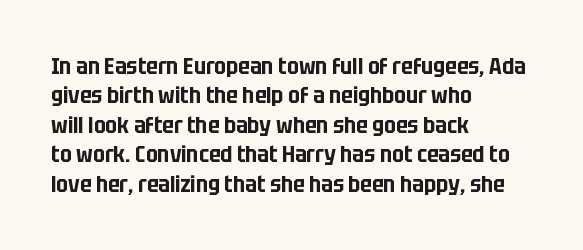
One-word summary of the alignment: left. Posture: vertical. The tracking reads as untouched default to a designer's eye. Each row of text sits above clean, open space. Does the leading feel generous? No, just average.
